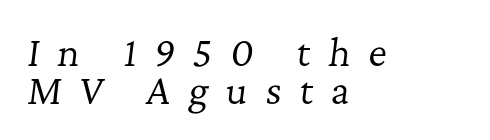
Q: Is the text bold? A: No.
Q: Is the text italic (slanted)? A: Yes, it leans right by about 7 degrees.
Q: Is the typeface a serif or a sans-serif typeface? A: Serif.
Q: Is the text underlined? A: No.
Q: How is the paragraph aligned? A: Left-aligned.
Q: Is the spacing between letters normal or unusually wide? A: Unusually wide.
Q: Is the spacing between lines tight, normal or loose? A: Tight.
Q: Width (condensed, normal, or wide)? A: Normal.
Q: Stroke contrast? A: Low.
Q: x-height? A: Medium.
Q: Monospaced? A: No.
